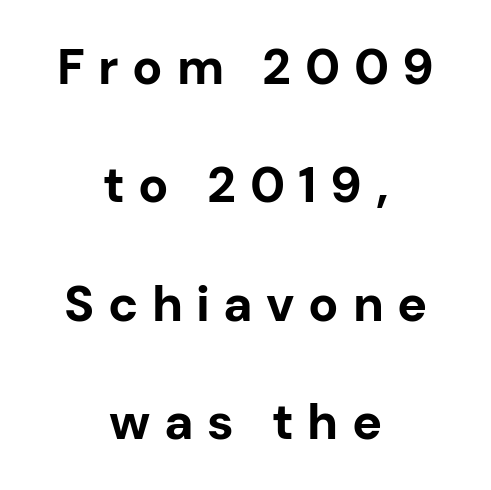
The image shows 50 px bold sans-serif type, upright; set centered, loose line spacing (2.37x), unusually wide letter spacing (+0.27 em), not underlined; low stroke contrast and a medium x-height.
